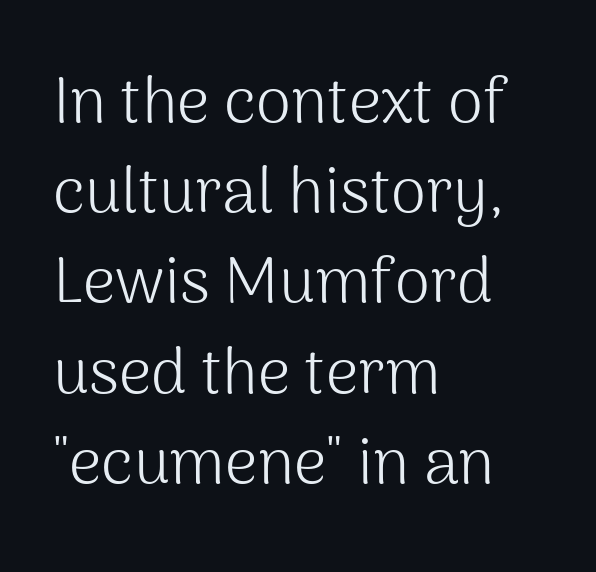
This sample is left-justified, so line endings fall wherever the words run out. What stands out about the letter spacing? Nothing — it is the standard amount. A bare baseline throughout the passage. Each letter's strokes conclude bluntly, with no projecting serifs. These lines sit exactly where default settings would place them. Looks like regular typesetting: each glyph gets only the width it needs.
